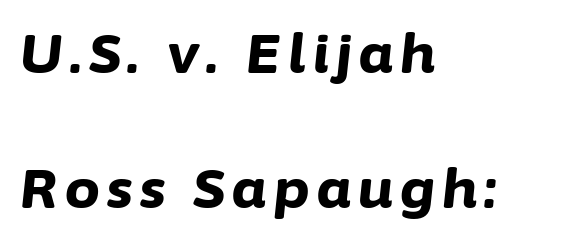
The image shows 55 px bold type, italic (leaning right); set left-aligned, loose line spacing (2.45x), not underlined; low stroke contrast and a medium x-height.
